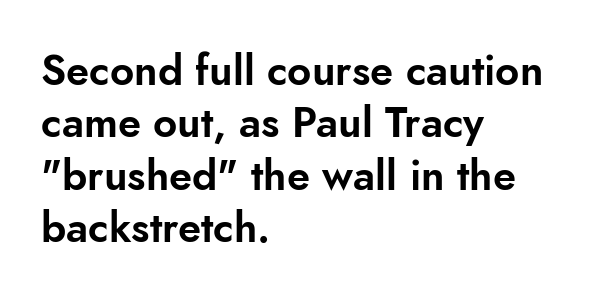
What's the leading like? Ordinary, nothing unusual. The passage shown is typeset with a sans-serif family. The rendering uses natural spacing where letterforms have individual widths. Descenders hang freely into open space. Tracking value appears to be zero — textbook default spacing. You can tell it's not italic because the verticals are truly vertical.
